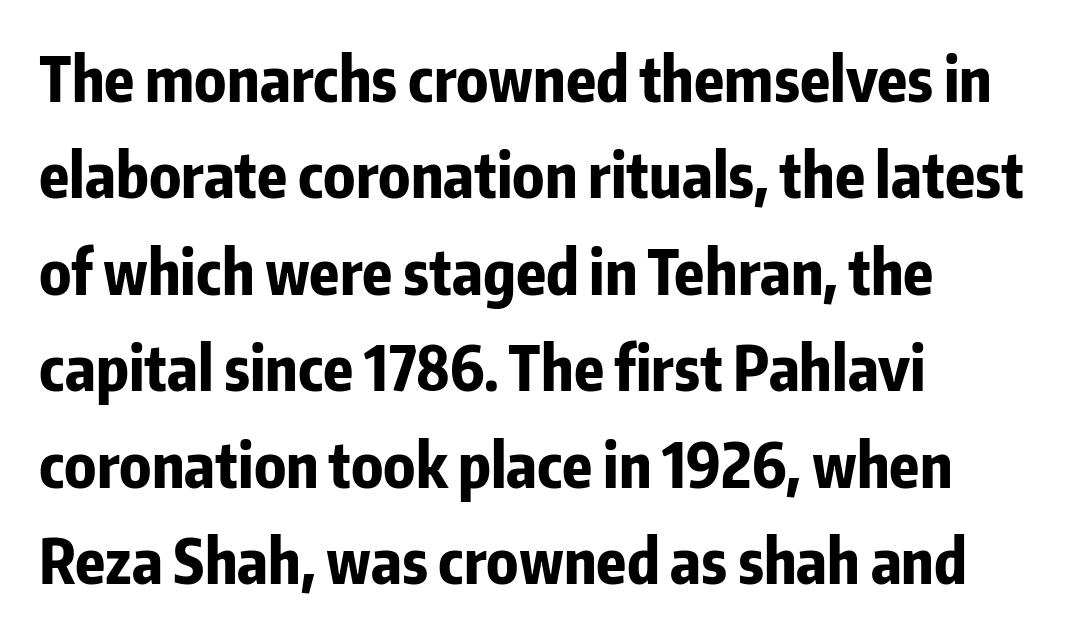
Q: Is the text bold? A: Yes.
Q: Is the text italic (slanted)? A: No, it is upright.
Q: Is the typeface a serif or a sans-serif typeface? A: Sans-serif.
Q: Is the text underlined? A: No.
Q: How is the paragraph aligned? A: Left-aligned.
Q: Is the spacing between letters normal or unusually wide? A: Normal.
Q: Is the spacing between lines tight, normal or loose? A: Normal.
Q: Width (condensed, normal, or wide)? A: Condensed.
Q: Stroke contrast? A: Low.
Q: x-height? A: Medium.
Q: Monospaced? A: No.
